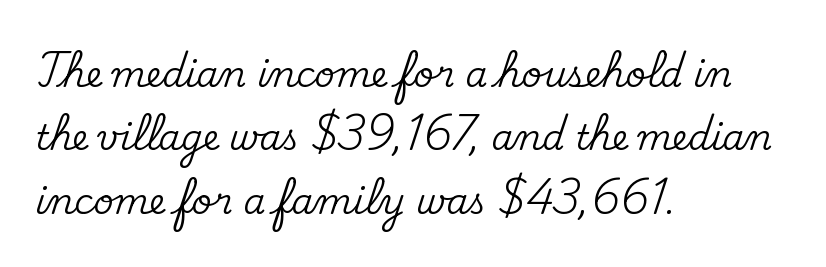
Q: Is the text italic (slanted)? A: Yes.
Q: Is the text underlined? A: No.
Q: How is the paragraph aligned? A: Left-aligned.
Q: Is the spacing between letters normal or unusually wide? A: Normal.
Q: Width (condensed, normal, or wide)? A: Normal.
Q: Stroke contrast? A: Medium.
Q: x-height? A: Small.
Q: Monospaced? A: No.
